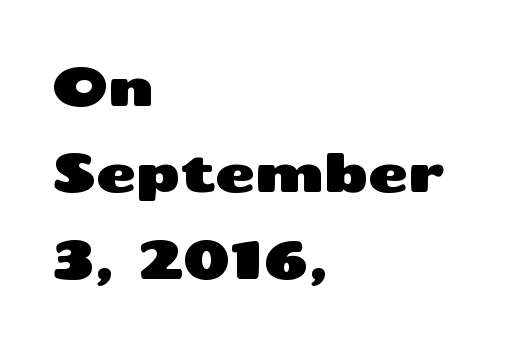
{"serif": "no", "italic": "no", "width": "wide", "stroke_contrast": "medium", "x_height": "medium", "monospaced": "no", "underline": "no", "align": "left", "line_spacing": "normal", "line_spacing_ratio": 1.6, "letter_spacing": "normal", "letter_spacing_em": 0.0, "glyph_px": 54}
